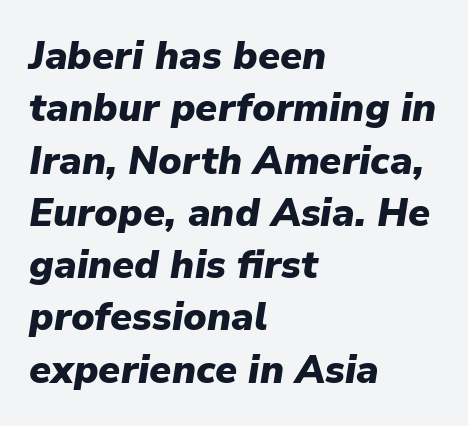
Q: Is the text bold? A: Yes.
Q: Is the text italic (slanted)? A: Yes, it leans right by about 9 degrees.
Q: Is the text underlined? A: No.
Q: How is the paragraph aligned? A: Left-aligned.
Q: Is the spacing between letters normal or unusually wide? A: Normal.
Q: Is the spacing between lines tight, normal or loose? A: Normal.
Q: Width (condensed, normal, or wide)? A: Normal.
Q: Stroke contrast? A: Low.
Q: x-height? A: Medium.
Q: Monospaced? A: No.
